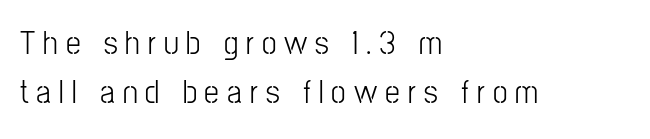
Q: Is the text italic (slanted)? A: No, it is upright.
Q: Is the typeface a serif or a sans-serif typeface? A: Sans-serif.
Q: Is the text underlined? A: No.
Q: How is the paragraph aligned? A: Left-aligned.
Q: Is the spacing between letters normal or unusually wide? A: Unusually wide.
Q: Is the spacing between lines tight, normal or loose? A: Normal.
Q: Width (condensed, normal, or wide)? A: Condensed.
Q: Stroke contrast? A: Low.
Q: x-height? A: Medium.
Q: Monospaced? A: No.
